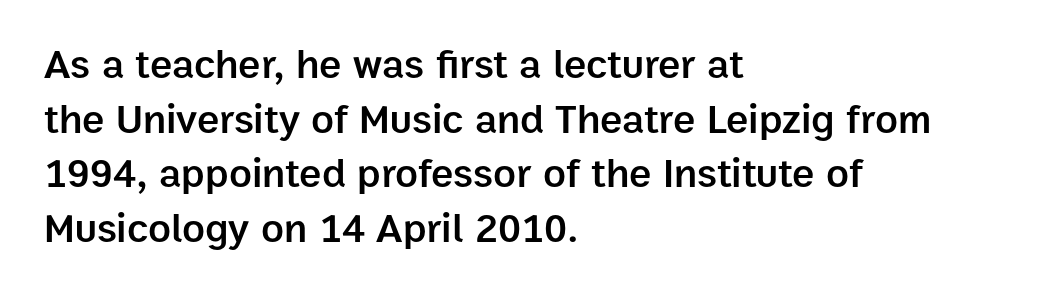
Is there any slant? The stems are plumb. The rendering keeps characters at their native spacing. Each new line begins a customary step beneath the previous one. Look at the bottom of the vertical strokes: they stop flat, with no serifs.
